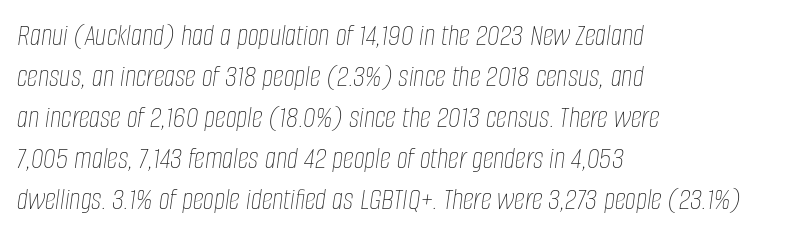
{"italic": "yes", "lean": "right", "slant_degrees": 8, "bold": "no", "weight": "thin", "width": "condensed", "stroke_contrast": "low", "x_height": "large", "monospaced": "no", "underline": "no", "align": "left", "line_spacing": "normal", "line_spacing_ratio": 1.32, "letter_spacing": "normal", "letter_spacing_em": 0.0, "glyph_px": 31}
